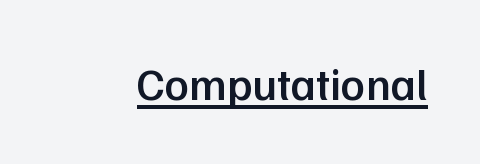
Standard letterfit; no display-style spreading of the glyphs. The rendering uses natural spacing where letterforms have individual widths. A typographer would call this underscored text. In terms of weight, the rendering is demibold, just under bold. Posture: upright roman. The face used here is a sans, in the tradition of grotesques and geometrics.
